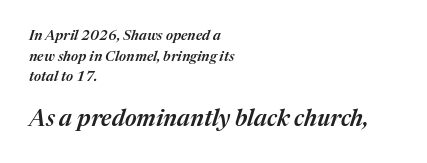
Q: Is the text bold? A: Semi-bold.
Q: Is the text italic (slanted)? A: Yes, it leans right by about 17 degrees.
Q: Is the text underlined? A: No.
Q: How is the paragraph aligned? A: Left-aligned.
Q: Is the spacing between letters normal or unusually wide? A: Normal.
Q: Is the spacing between lines tight, normal or loose? A: Normal.
Q: Which block of text is set in a larger size, the first (top) or the second (bottom)? A: The second (bottom) one.
